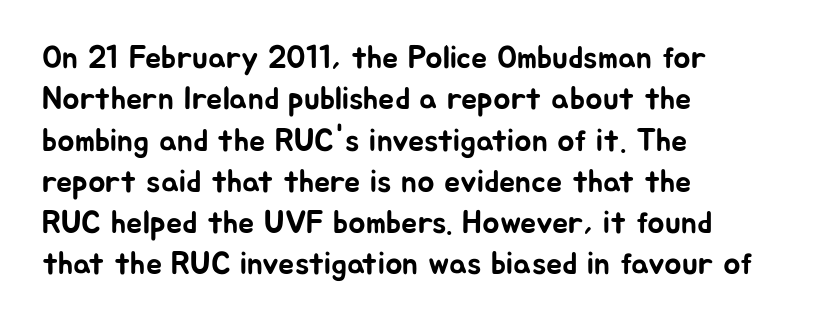
Q: Is the text italic (slanted)? A: No, it is upright.
Q: Is the typeface a serif or a sans-serif typeface? A: Sans-serif.
Q: Is the text underlined? A: No.
Q: How is the paragraph aligned? A: Left-aligned.
Q: Is the spacing between letters normal or unusually wide? A: Normal.
Q: Is the spacing between lines tight, normal or loose? A: Normal.
Q: Width (condensed, normal, or wide)? A: Normal.
Q: Stroke contrast? A: Low.
Q: x-height? A: Medium.
Q: Monospaced? A: No.
